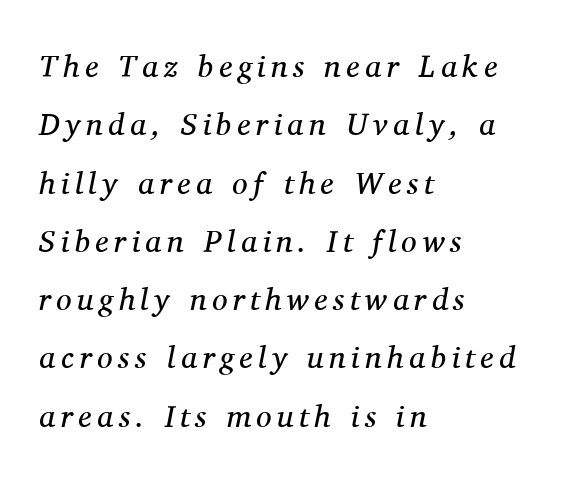
Check the space under the baseline: it is left empty. Do the characters align in a grid? No, the font is proportional. The lettering tilts uniformly, giving the passage an italic look. Serif or sans? Serif — the stroke terminals have little feet. Is the block centered? No — it sits flush against the left margin.
